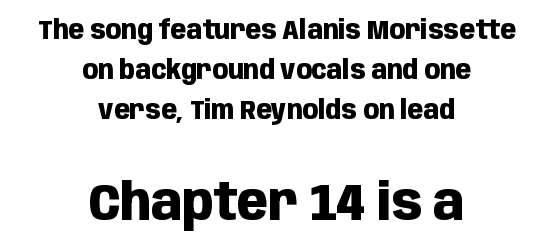
Q: Is the text bold? A: Yes.
Q: Is the text italic (slanted)? A: No, it is upright.
Q: Is the typeface a serif or a sans-serif typeface? A: Sans-serif.
Q: Is the text underlined? A: No.
Q: How is the paragraph aligned? A: Centered.
Q: Is the spacing between letters normal or unusually wide? A: Normal.
Q: Is the spacing between lines tight, normal or loose? A: Normal.
Q: Which block of text is set in a larger size, the first (top) or the second (bottom)? A: The second (bottom) one.
Q: Width (condensed, normal, or wide)? A: Condensed.
Q: Stroke contrast? A: Low.
Q: x-height? A: Large.
Q: Monospaced? A: No.
